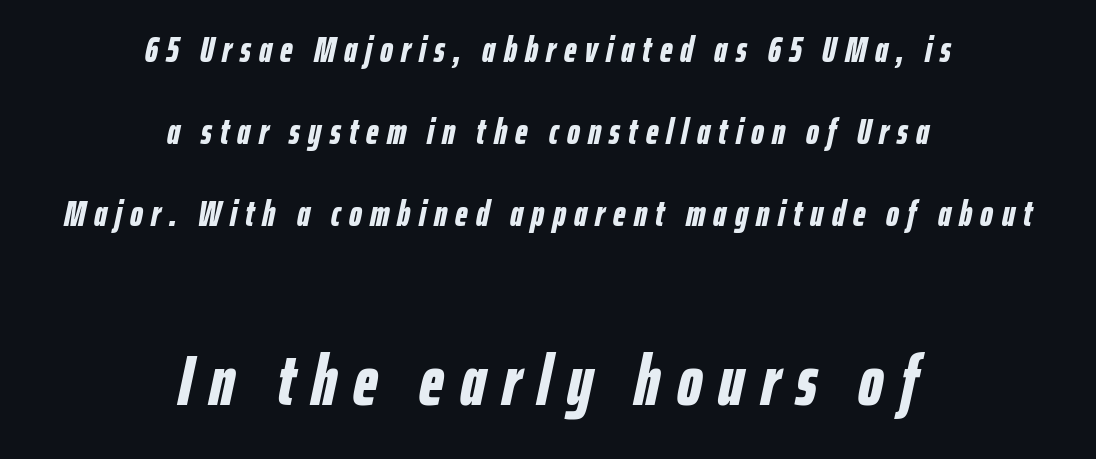
Q: Is the text bold? A: Yes.
Q: Is the text italic (slanted)? A: Yes, it leans right by about 12 degrees.
Q: Is the text underlined? A: No.
Q: How is the paragraph aligned? A: Centered.
Q: Is the spacing between letters normal or unusually wide? A: Unusually wide.
Q: Is the spacing between lines tight, normal or loose? A: Loose.
Q: Which block of text is set in a larger size, the first (top) or the second (bottom)? A: The second (bottom) one.
Q: Width (condensed, normal, or wide)? A: Condensed.
Q: Stroke contrast? A: Low.
Q: x-height? A: Medium.
Q: Monospaced? A: No.
